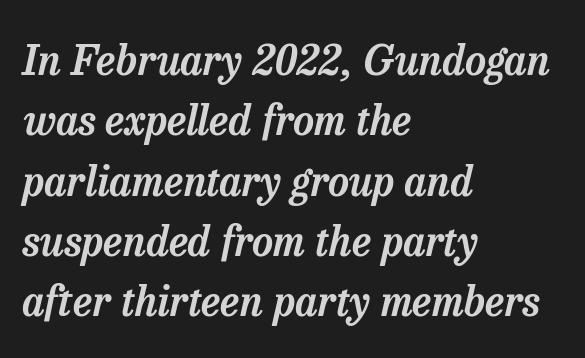
All the whitespace from short lines collects on the right. Yep, that's italic — everything's leaning. In terms of letterform style, serifs are clearly present. Inter-character spacing is left at the font's built-in metrics.
